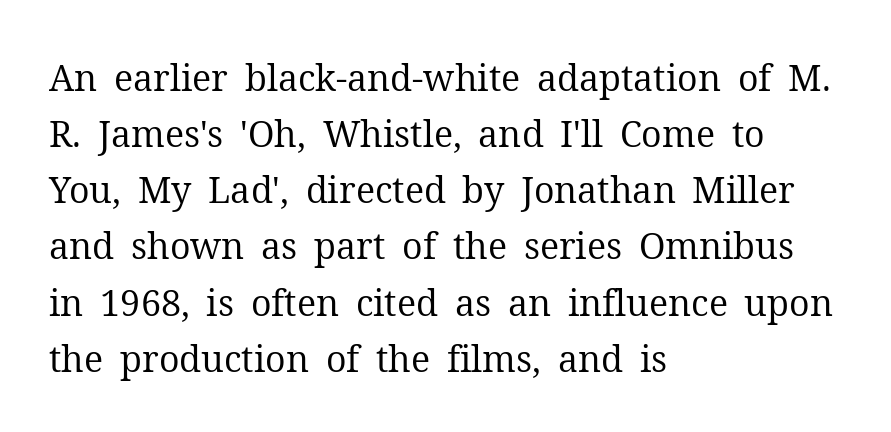
The image shows 36 px regular-weight serif type, upright; set left-aligned, normal line spacing (1.56x), normal letter spacing, not underlined; medium stroke contrast and a medium x-height.
